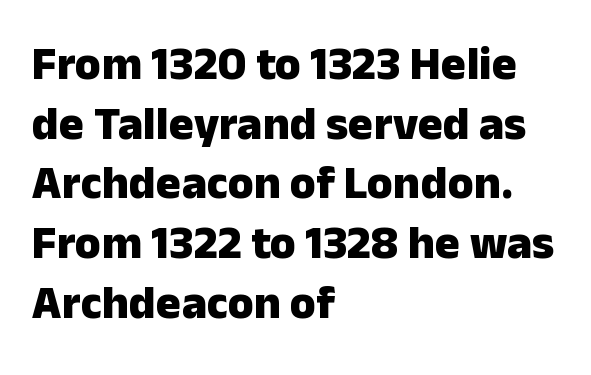
Thick stems and heavy bowls — unmistakably bold. Each letter keeps its own natural width here, so spacing adapts to shape. Successive baselines arrive at the customary interval. Type without underlining. Rendered with straight, roman letterforms. Is this a sans? Yes — the strokes have no serifs.
